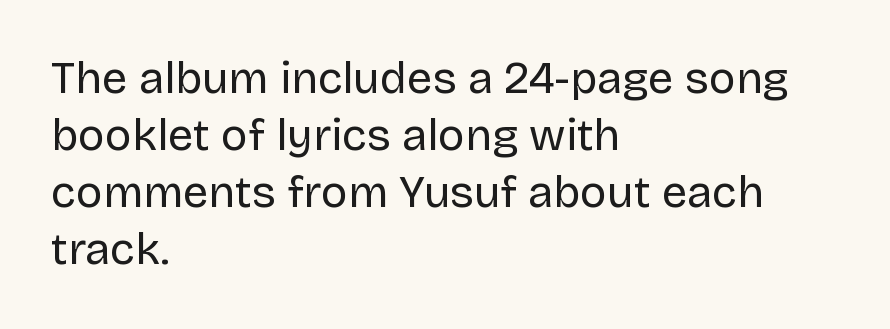
Nobody drew a line under any word here. Check where the strokes stop: nothing finishes them off — pure sans. The typesetting does not lean heavy: it is not bold. Here the designer chose a conventional face with non-uniform glyph widths.
